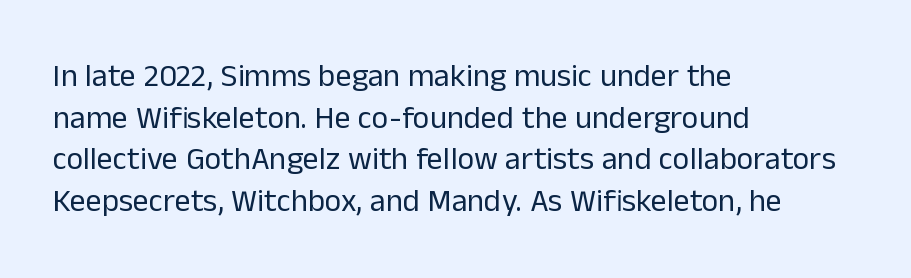
The image shows 32 px regular-weight sans-serif type, upright; set left-aligned, normal line spacing (1.3x), normal letter spacing, not underlined; low stroke contrast and a medium x-height.
